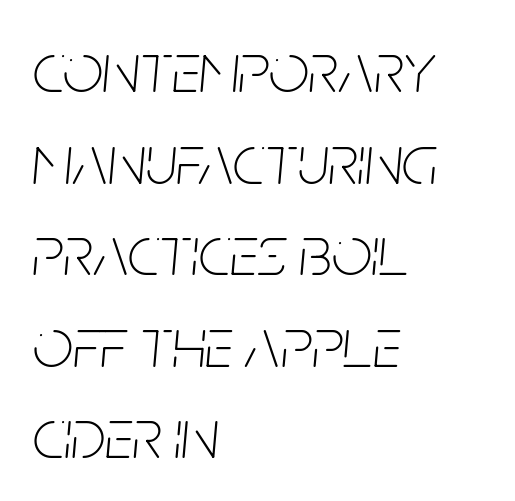
The image shows 71 px thin, condensed type, italic (leaning right); set left-aligned, normal line spacing (1.29x), normal letter spacing, not underlined; low stroke contrast and a large x-height.
